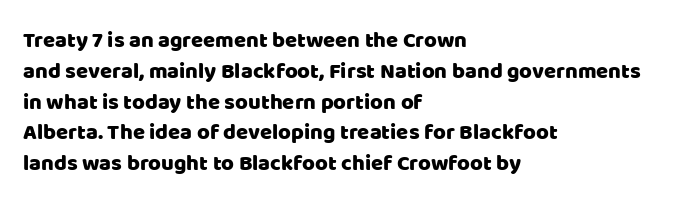
Q: Is the text italic (slanted)? A: No, it is upright.
Q: Is the text underlined? A: No.
Q: How is the paragraph aligned? A: Left-aligned.
Q: Is the spacing between letters normal or unusually wide? A: Normal.
Q: Is the spacing between lines tight, normal or loose? A: Normal.
